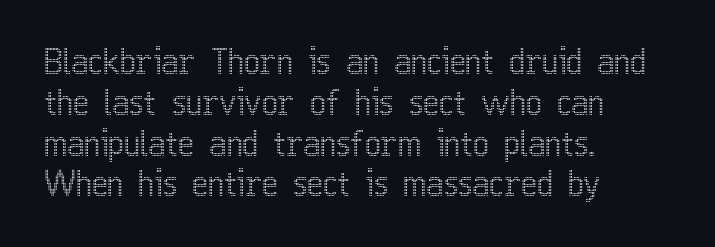
{"italic": "no", "width": "condensed", "x_height": "medium", "monospaced": "no", "underline": "no", "align": "left", "line_spacing_ratio": 1.2, "letter_spacing": "normal", "letter_spacing_em": 0.0, "glyph_px": 34}
